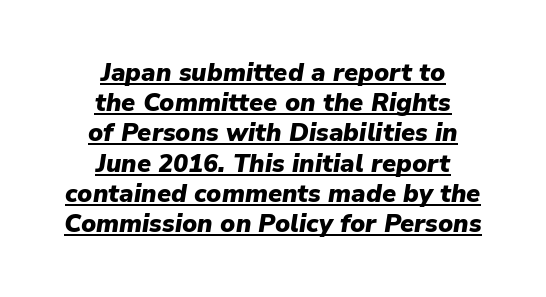
A full-strength bold gives these letters their thick strokes. The glyphs are accompanied by a horizontal stroke just below them. Notice how the stems are inclined rather than vertical — that's the hallmark of italics. Short note: letters normally spaced.
